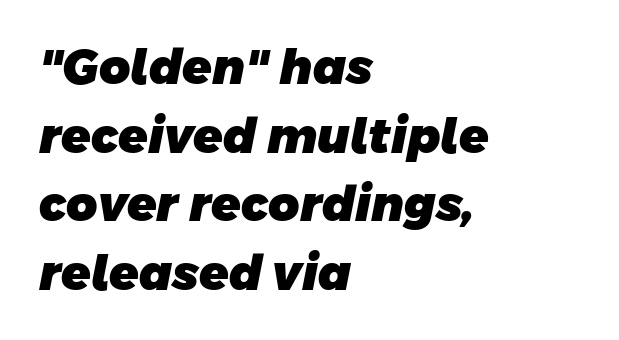
Q: Is the text bold? A: Yes.
Q: Is the typeface a serif or a sans-serif typeface? A: Sans-serif.
Q: Is the text underlined? A: No.
Q: How is the paragraph aligned? A: Left-aligned.
Q: Is the spacing between letters normal or unusually wide? A: Normal.
Q: Is the spacing between lines tight, normal or loose? A: Normal.
Q: Width (condensed, normal, or wide)? A: Normal.
Q: Stroke contrast? A: Low.
Q: x-height? A: Large.
Q: Monospaced? A: No.
